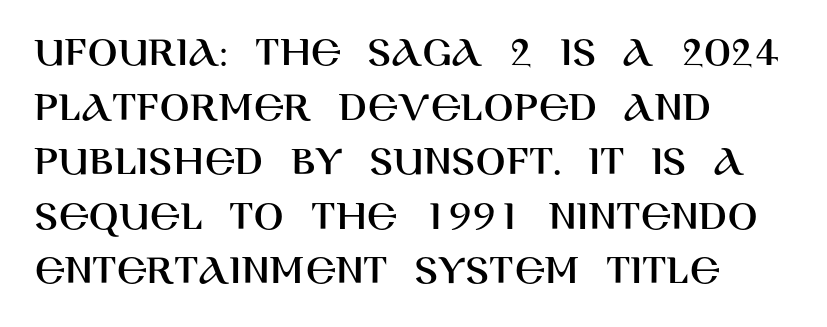
The image shows 44 px sans-serif type, upright; set left-aligned, line spacing 1.24x, normal letter spacing, not underlined; high stroke contrast and a large x-height.
